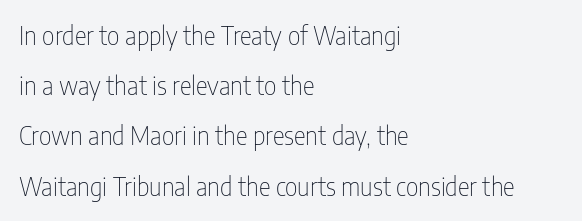
{"italic": "no", "bold": "no", "underline": "no", "align": "left", "line_spacing": "loose", "line_spacing_ratio": 2.01, "letter_spacing": "normal", "letter_spacing_em": 0.0, "glyph_px": 25}
